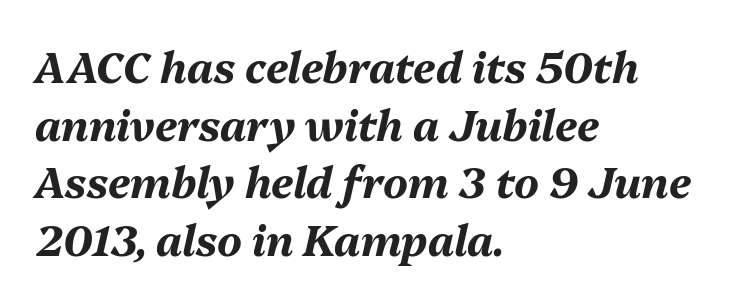
{"italic": "yes", "lean": "right", "slant_degrees": 13, "bold": "yes", "weight": "bold", "width": "normal", "stroke_contrast": "medium", "x_height": "medium", "monospaced": "no", "underline": "no", "align": "left", "line_spacing": "normal", "line_spacing_ratio": 1.37, "letter_spacing": "normal", "letter_spacing_em": 0.0, "glyph_px": 42}
